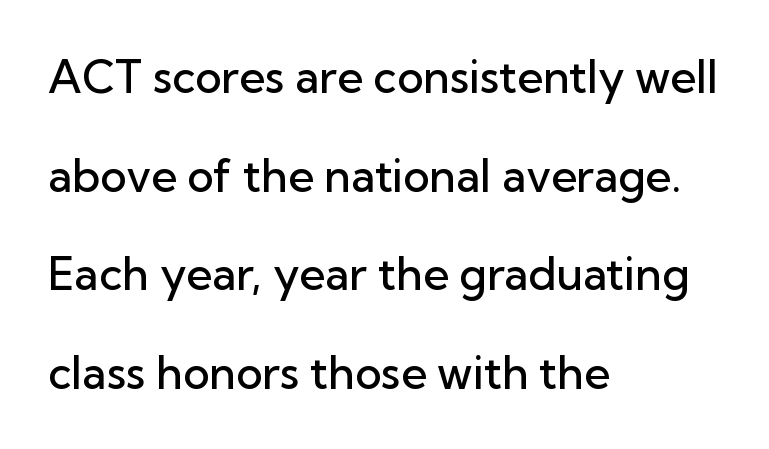
{"serif": "no", "italic": "no", "bold": "semi", "weight": "semibold", "width": "normal", "stroke_contrast": "low", "x_height": "medium", "monospaced": "no", "underline": "no", "align": "left", "line_spacing": "loose", "line_spacing_ratio": 2.19, "letter_spacing": "normal", "letter_spacing_em": 0.0, "glyph_px": 45}
